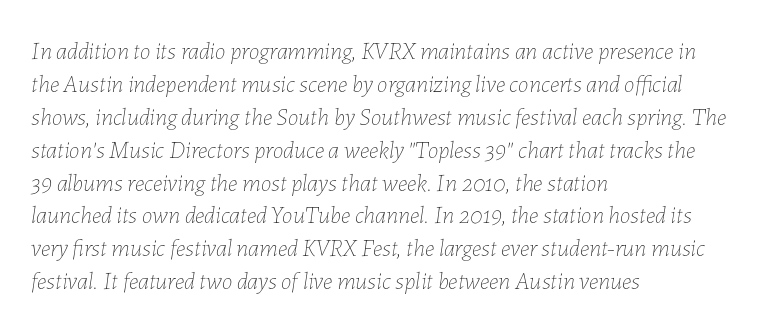
Is the letter spacing exaggerated? No — it looks like the ordinary default. Compared with ordinary roman type, these characters are visibly tilted. Heft: none added — not bold. If you drew a ruler down the left edge, every line would touch it. Check under the words: just untouched page.
